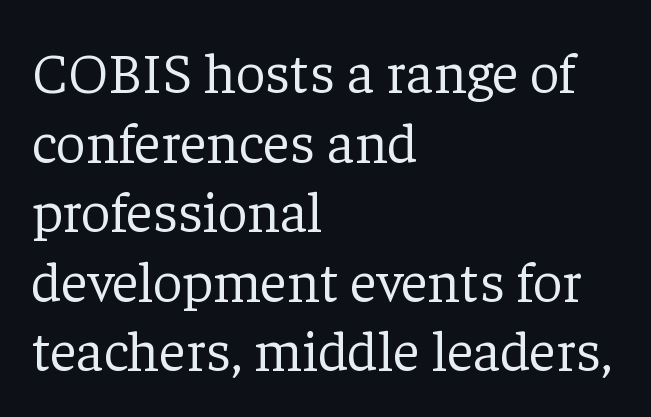
The image shows 58 px light serif type, upright; set left-aligned, line spacing 1.2x, normal letter spacing, not underlined; low stroke contrast and a medium x-height.
